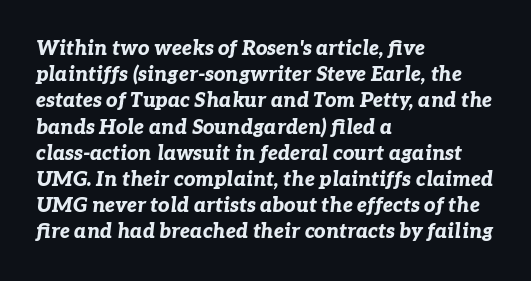
Q: Is the text bold? A: Yes.
Q: Is the text italic (slanted)? A: Yes, it leans right by about 7 degrees.
Q: Is the text underlined? A: No.
Q: How is the paragraph aligned? A: Left-aligned.
Q: Is the spacing between letters normal or unusually wide? A: Normal.
Q: Is the spacing between lines tight, normal or loose? A: Normal.
